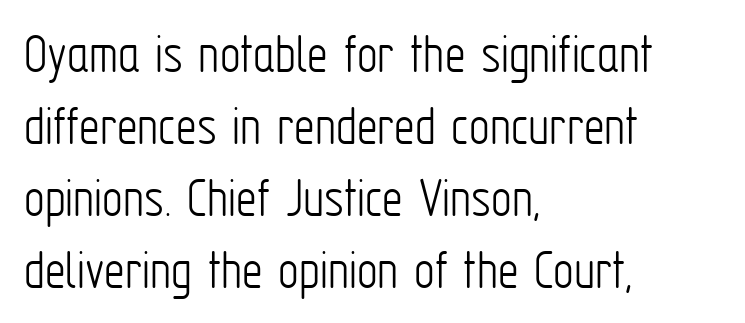
{"serif": "no", "italic": "no", "bold": "no", "weight": "light", "width": "condensed", "stroke_contrast": "low", "x_height": "medium", "monospaced": "no", "underline": "no", "align": "left", "line_spacing_ratio": 1.24, "letter_spacing": "normal", "letter_spacing_em": 0.0, "glyph_px": 58}
